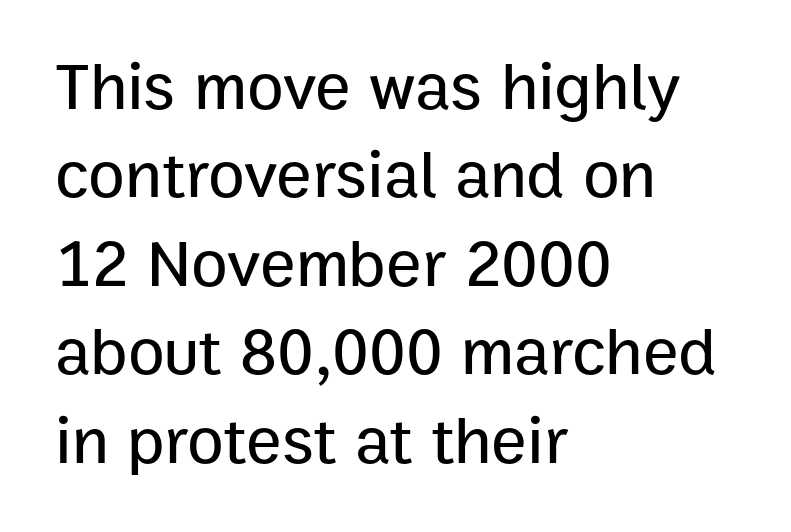
{"serif": "no", "italic": "no", "width": "normal", "stroke_contrast": "low", "x_height": "medium", "monospaced": "no", "underline": "no", "align": "left", "line_spacing": "normal", "line_spacing_ratio": 1.32, "letter_spacing": "normal", "letter_spacing_em": 0.0, "glyph_px": 67}
